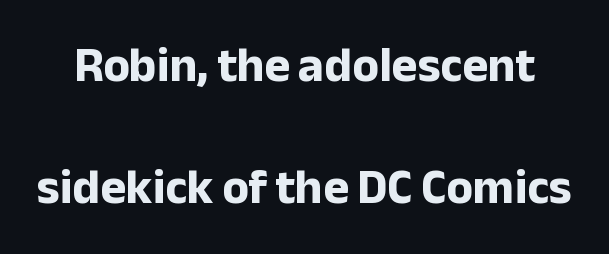
Q: Is the text bold? A: Yes.
Q: Is the text italic (slanted)? A: No, it is upright.
Q: Is the typeface a serif or a sans-serif typeface? A: Sans-serif.
Q: Is the text underlined? A: No.
Q: Is the spacing between letters normal or unusually wide? A: Normal.
Q: Is the spacing between lines tight, normal or loose? A: Loose.
Q: Width (condensed, normal, or wide)? A: Normal.
Q: Stroke contrast? A: Low.
Q: x-height? A: Medium.
Q: Monospaced? A: No.
